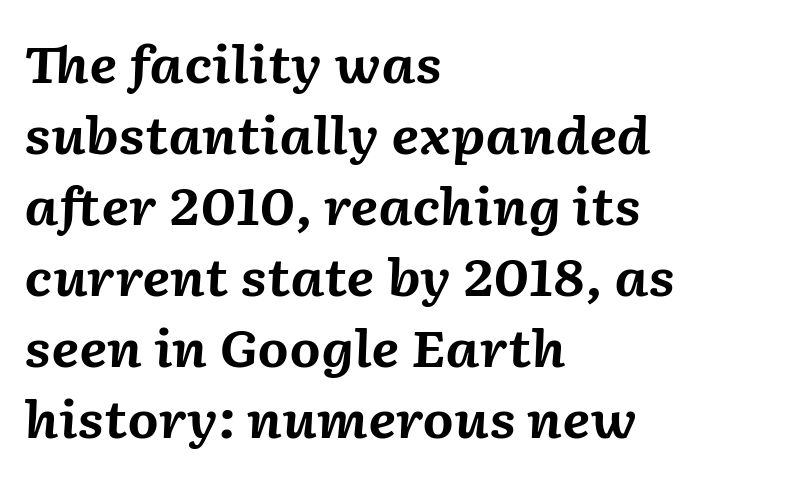
Each glyph is drawn with heavy, bold strokes. Visually the block forms a straight wall on the left and a jagged coastline on the right. Honestly, the letter spacing is just normal — you wouldn't notice it. Notice how the stems are inclined rather than vertical — that's the hallmark of italics.
